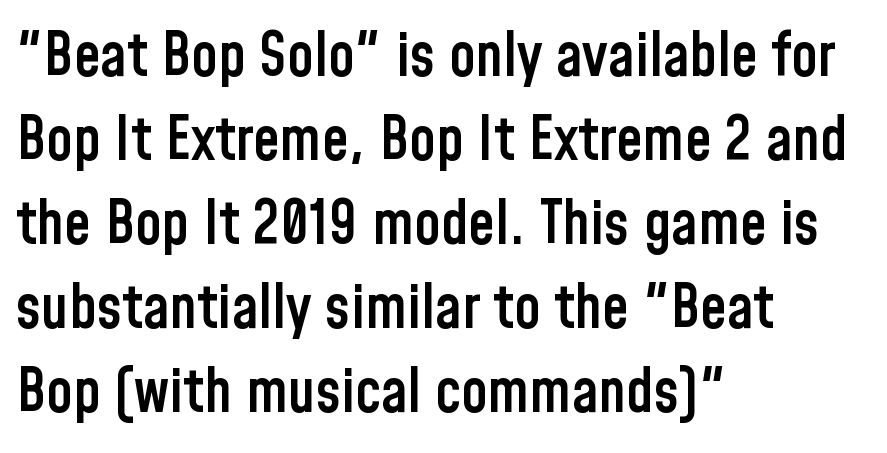
{"serif": "no", "italic": "no", "bold": "semi", "weight": "semibold", "width": "condensed", "stroke_contrast": "low", "x_height": "medium", "monospaced": "no", "underline": "no", "align": "left", "line_spacing": "normal", "line_spacing_ratio": 1.4, "letter_spacing": "normal", "letter_spacing_em": 0.0, "glyph_px": 60}
